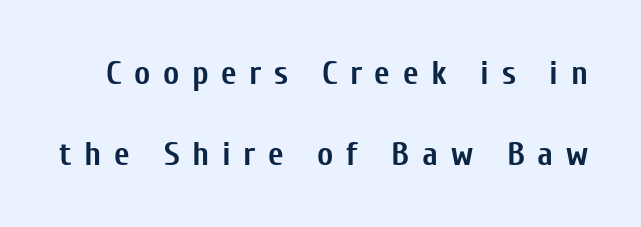
Q: Is the text bold? A: Yes.
Q: Is the text italic (slanted)? A: No, it is upright.
Q: Is the typeface a serif or a sans-serif typeface? A: Sans-serif.
Q: Is the text underlined? A: No.
Q: Is the spacing between letters normal or unusually wide? A: Unusually wide.
Q: Is the spacing between lines tight, normal or loose? A: Loose.
Q: Width (condensed, normal, or wide)? A: Condensed.
Q: Stroke contrast? A: Low.
Q: x-height? A: Medium.
Q: Monospaced? A: No.
